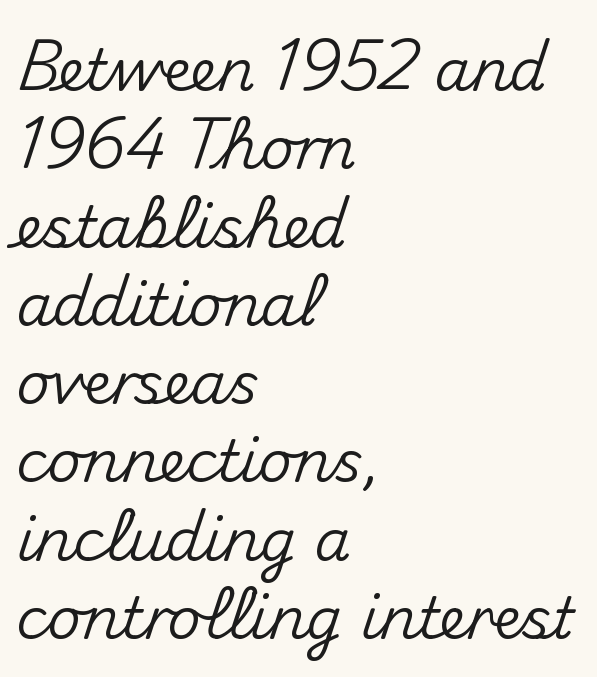
Q: Is the text italic (slanted)? A: Yes.
Q: Is the typeface a serif or a sans-serif typeface? A: Sans-serif.
Q: Is the text underlined? A: No.
Q: How is the paragraph aligned? A: Left-aligned.
Q: Is the spacing between letters normal or unusually wide? A: Normal.
Q: Is the spacing between lines tight, normal or loose? A: Normal.
Q: Width (condensed, normal, or wide)? A: Normal.
Q: Stroke contrast? A: Medium.
Q: x-height? A: Small.
Q: Monospaced? A: No.
